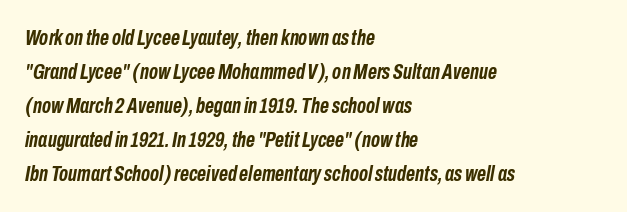
Q: Is the text bold? A: Yes.
Q: Is the text italic (slanted)? A: Yes, it leans right by about 10 degrees.
Q: Is the text underlined? A: No.
Q: How is the paragraph aligned? A: Left-aligned.
Q: Is the spacing between letters normal or unusually wide? A: Normal.
Q: Is the spacing between lines tight, normal or loose? A: Normal.
